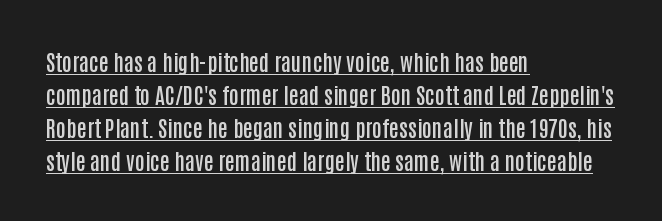
Q: Is the text bold? A: Semi-bold.
Q: Is the text italic (slanted)? A: No, it is upright.
Q: Is the text underlined? A: Yes.
Q: How is the paragraph aligned? A: Left-aligned.
Q: Is the spacing between letters normal or unusually wide? A: Normal.
Q: Is the spacing between lines tight, normal or loose? A: Normal.
